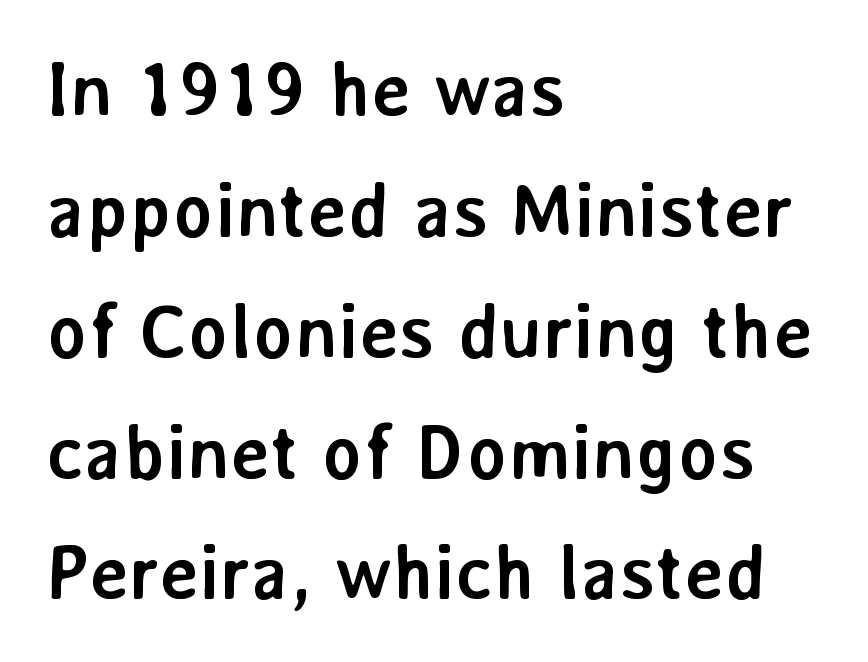
The image shows 76 px semibold sans-serif type, upright; set left-aligned, normal line spacing (1.59x), normal letter spacing, not underlined; low stroke contrast and a medium x-height.
